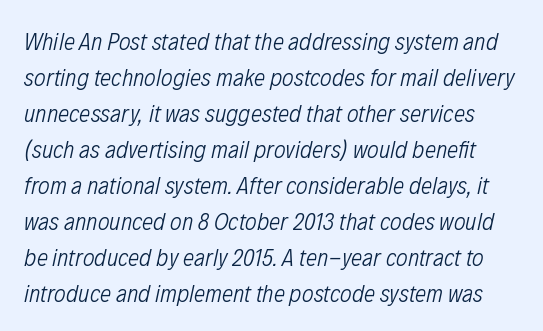
The image shows 25 px text type, italic (leaning right); set normal line spacing (1.44x), normal letter spacing, not underlined.
